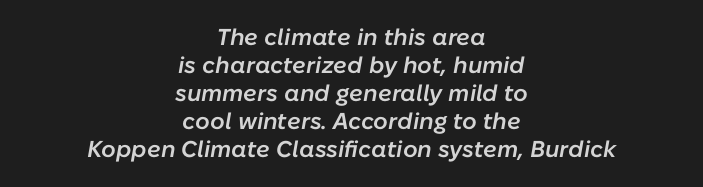
Glyph-to-glyph distance matches everyday printed text. The text block is weighted toward neither margin, spreading evenly from the middle. Lines of text with bare space underneath. Moderately thickened strokes mark this as semibold type. The lettering tilts uniformly, giving the passage an italic look.
